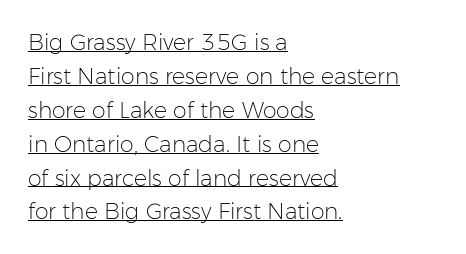
The gaps between neighbouring characters are ordinary and unremarkable. What's the leading like? Ordinary, nothing unusual. If you drew a ruler down the left edge, every line would touch it. The typography opts for an upright posture over an oblique one.
